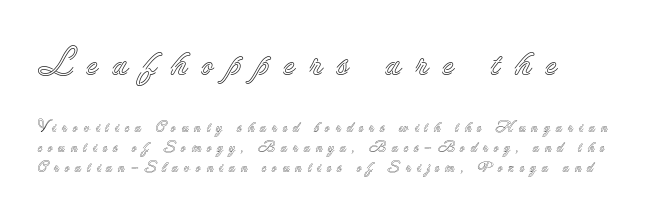
The image shows 35 px text type; set left-aligned, normal line spacing (1.45x), unusually wide letter spacing (+0.4 em), not underlined; the first (top) block is 2.5x larger; a small x-height.
